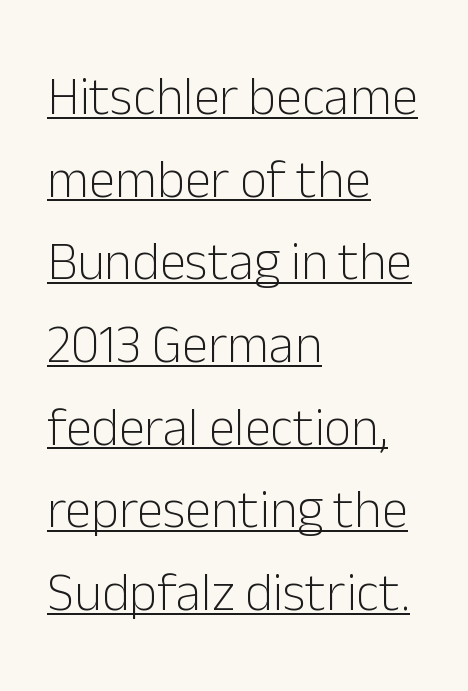
Spacing verdict: proportional, widths tailored to each character. This is not heavy type; no bold has been used. I'd call this a sans setting — the letters go barefoot. Interline gaps are of average width in this sample.
